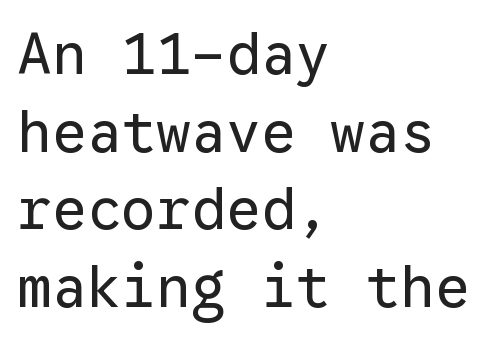
{"serif": "no", "italic": "no", "bold": "no", "weight": "regular", "width": "normal", "stroke_contrast": "low", "x_height": "medium", "monospaced": "yes", "underline": "no", "align": "left", "line_spacing": "normal", "line_spacing_ratio": 1.34, "letter_spacing": "normal", "letter_spacing_em": 0.0, "glyph_px": 58}
